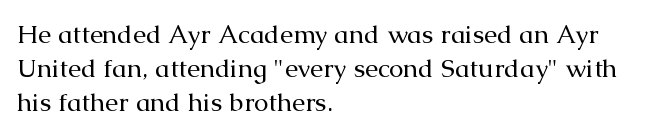
{"italic": "no", "bold": "no", "underline": "no", "align": "left", "line_spacing": "normal", "line_spacing_ratio": 1.3, "letter_spacing": "normal", "letter_spacing_em": 0.0, "glyph_px": 26}
